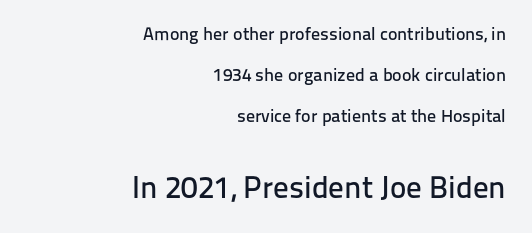
The image shows 31 px sans-serif type, upright; set right-aligned, loose line spacing (2.29x), normal letter spacing, not underlined; the second (bottom) block is 1.72x larger; low stroke contrast and a medium x-height.
